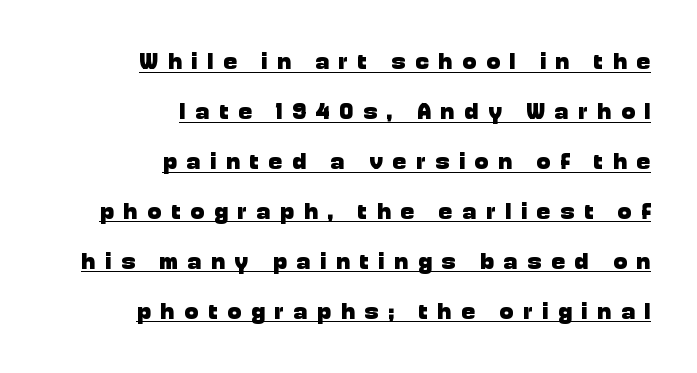
Q: Is the text bold? A: Yes.
Q: Is the text italic (slanted)? A: No, it is upright.
Q: Is the text underlined? A: Yes.
Q: How is the paragraph aligned? A: Right-aligned.
Q: Is the spacing between letters normal or unusually wide? A: Unusually wide.
Q: Is the spacing between lines tight, normal or loose? A: Loose.
